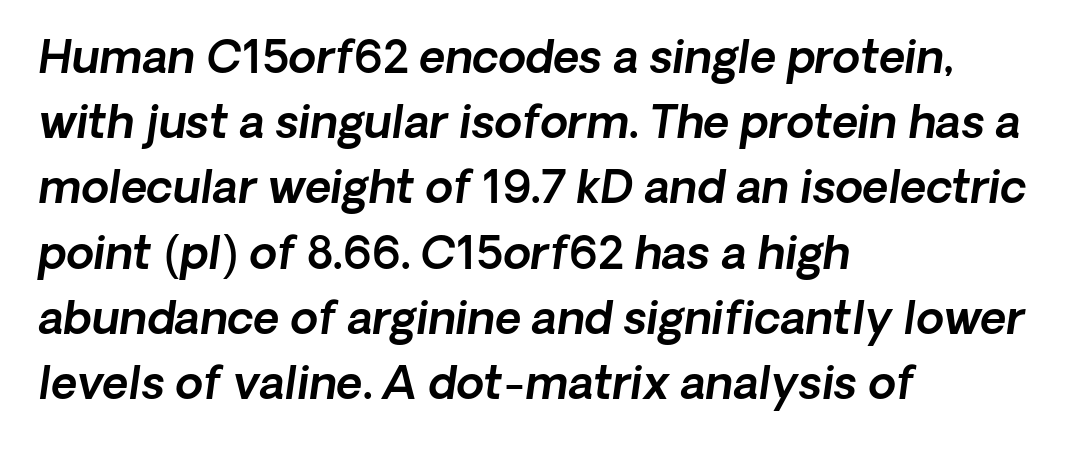
{"serif": "no", "width": "normal", "x_height": "medium", "monospaced": "no", "underline": "no", "align": "left", "line_spacing": "normal", "line_spacing_ratio": 1.45, "letter_spacing": "normal", "letter_spacing_em": 0.0, "glyph_px": 45}
